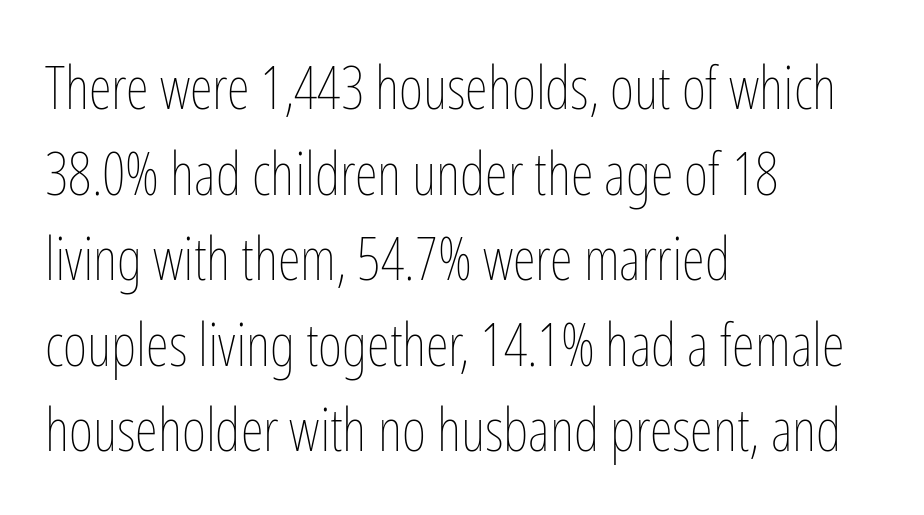
Q: Is the text bold? A: No.
Q: Is the text italic (slanted)? A: No, it is upright.
Q: Is the text underlined? A: No.
Q: How is the paragraph aligned? A: Left-aligned.
Q: Is the spacing between letters normal or unusually wide? A: Normal.
Q: Is the spacing between lines tight, normal or loose? A: Normal.
Q: Width (condensed, normal, or wide)? A: Condensed.
Q: Stroke contrast? A: Low.
Q: x-height? A: Medium.
Q: Monospaced? A: No.
